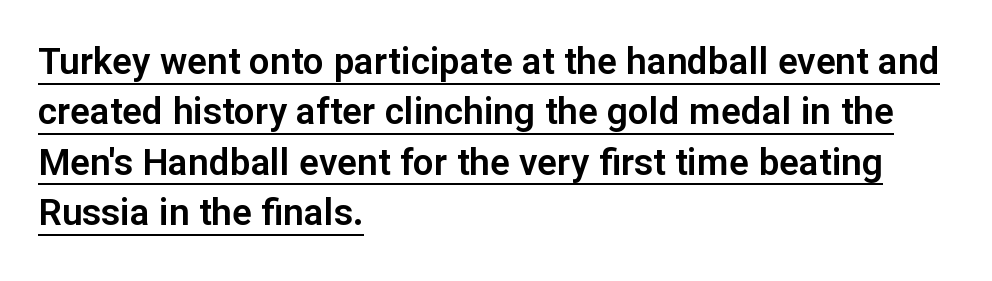
Q: Is the text italic (slanted)? A: No, it is upright.
Q: Is the typeface a serif or a sans-serif typeface? A: Sans-serif.
Q: Is the text underlined? A: Yes.
Q: How is the paragraph aligned? A: Left-aligned.
Q: Is the spacing between letters normal or unusually wide? A: Normal.
Q: Is the spacing between lines tight, normal or loose? A: Normal.
Q: Width (condensed, normal, or wide)? A: Normal.
Q: Stroke contrast? A: Low.
Q: x-height? A: Medium.
Q: Monospaced? A: No.
